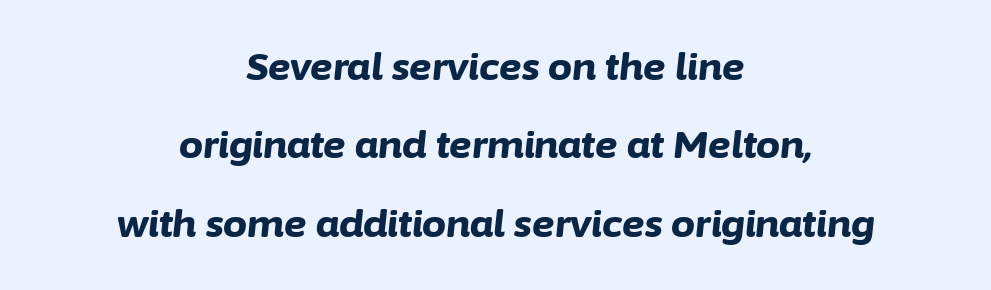
The image shows 38 px bold type, italic (leaning right); set centered, loose line spacing (2.06x), normal letter spacing, not underlined; low stroke contrast and a medium x-height.
